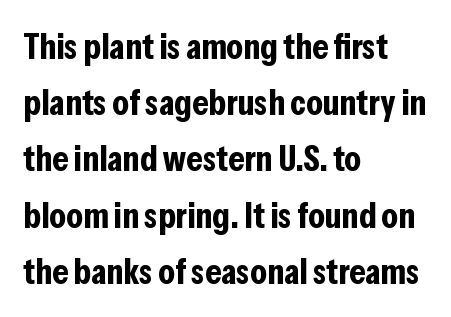
The block of text has a typical density, with ordinary space between rows. Typographically, this falls in the sans-serif category. Upright lettering throughout. Think of a printed novel: that variable character pitch is what you see here. Default kerning and tracking; the words read as compact shapes.
